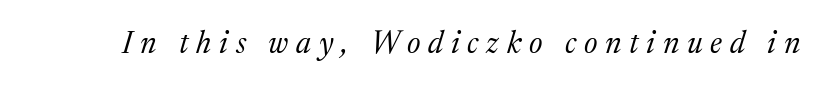
Small tapered or slab feet sit at the stroke ends, so this counts as serif. Italic? Definitely — the glyphs are oblique. The letters advance in unequal steps, a hallmark of proportional type. Check the space under the baseline: it is left empty.
